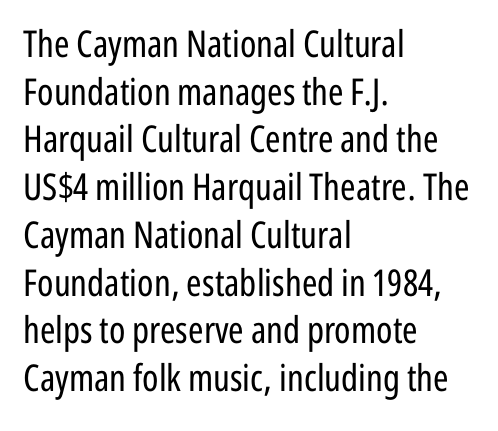
The image shows 37 px regular-weight, condensed sans-serif type, upright; set left-aligned, normal line spacing (1.29x), normal letter spacing, not underlined; low stroke contrast and a medium x-height.
